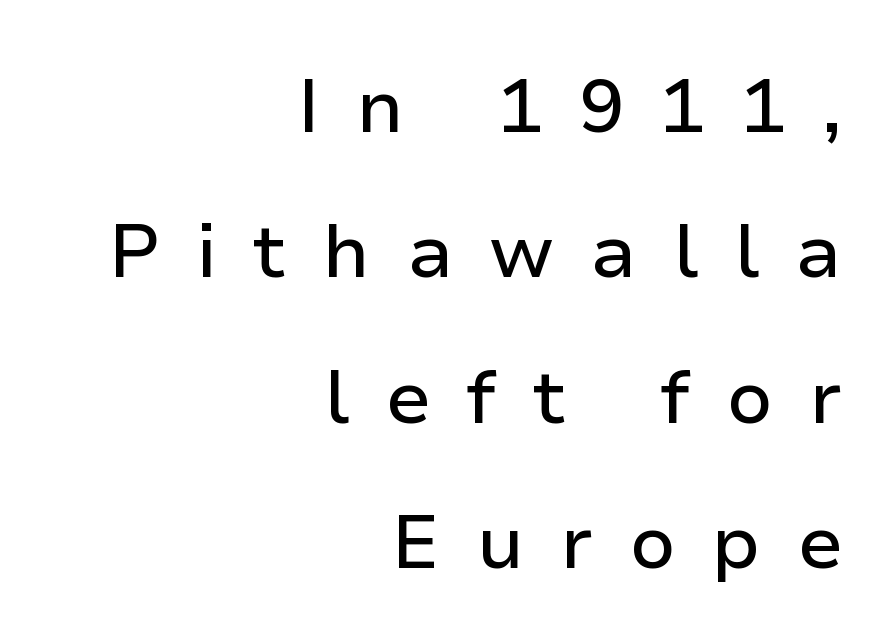
Q: Is the text italic (slanted)? A: No, it is upright.
Q: Is the typeface a serif or a sans-serif typeface? A: Sans-serif.
Q: Is the text underlined? A: No.
Q: How is the paragraph aligned? A: Right-aligned.
Q: Is the spacing between letters normal or unusually wide? A: Unusually wide.
Q: Is the spacing between lines tight, normal or loose? A: Loose.
Q: Width (condensed, normal, or wide)? A: Normal.
Q: Stroke contrast? A: Low.
Q: x-height? A: Medium.
Q: Monospaced? A: No.
